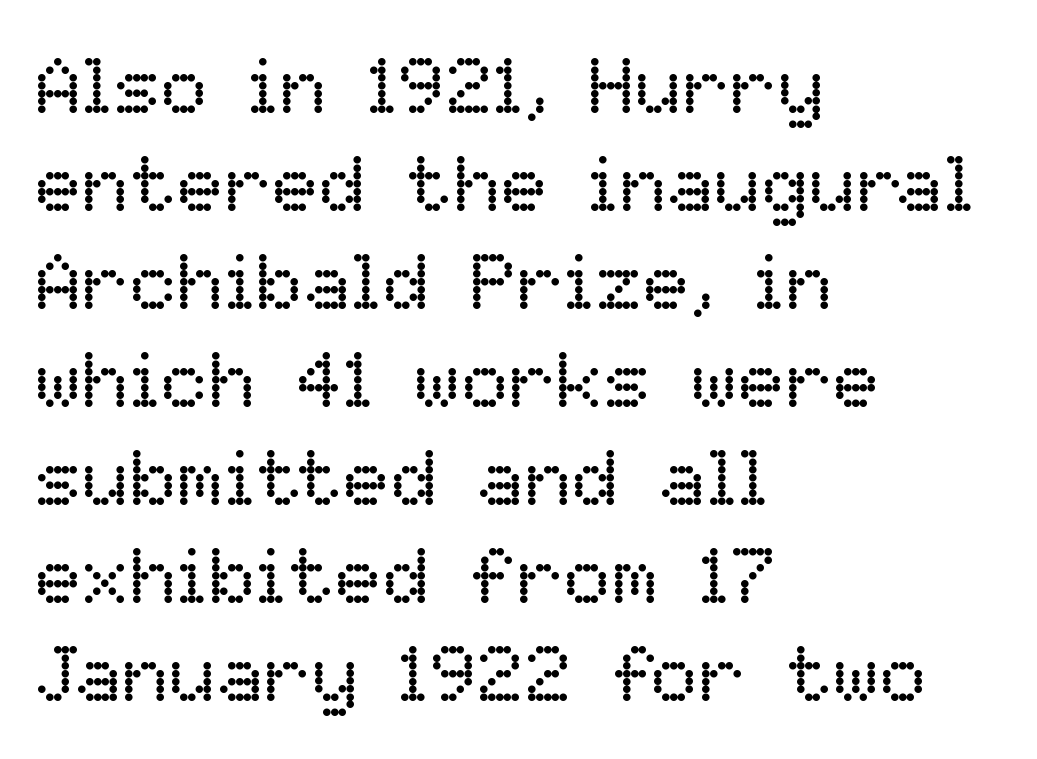
{"italic": "no", "bold": "no", "weight": "regular", "width": "normal", "stroke_contrast": "low", "x_height": "medium", "monospaced": "no", "underline": "no", "align": "left", "line_spacing_ratio": 1.24, "letter_spacing": "normal", "letter_spacing_em": 0.0, "glyph_px": 79}
